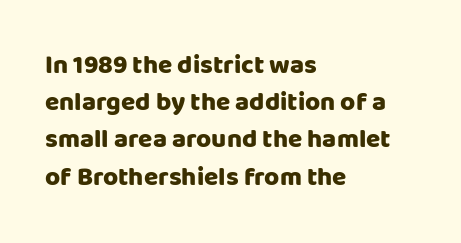
Q: Is the text bold? A: Yes.
Q: Is the text italic (slanted)? A: No, it is upright.
Q: Is the text underlined? A: No.
Q: How is the paragraph aligned? A: Left-aligned.
Q: Is the spacing between letters normal or unusually wide? A: Normal.
Q: Is the spacing between lines tight, normal or loose? A: Normal.
